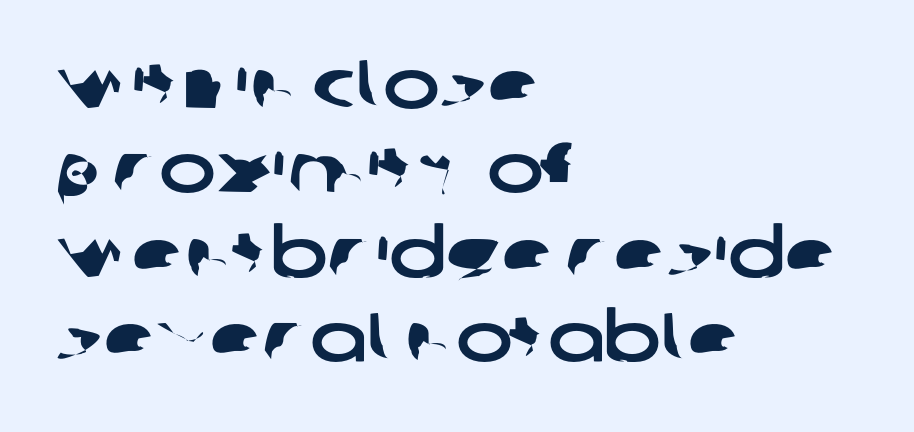
Q: Is the typeface a serif or a sans-serif typeface? A: Sans-serif.
Q: Is the text underlined? A: No.
Q: How is the paragraph aligned? A: Left-aligned.
Q: Is the spacing between letters normal or unusually wide? A: Normal.
Q: Width (condensed, normal, or wide)? A: Wide.
Q: Stroke contrast? A: Low.
Q: x-height? A: Large.
Q: Monospaced? A: No.
